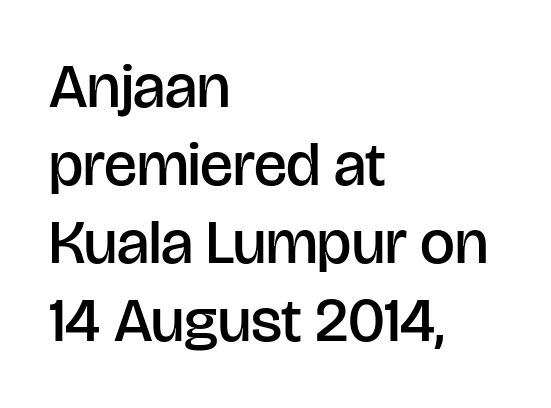
Nobody touched the tracking dial on this one. Bold? Not quite — semibold, heavier than regular but stopping short. Note the varied advance widths — an 'i' is clearly narrower than an 'm'. Left-aligned paragraph, ragged on the right.
